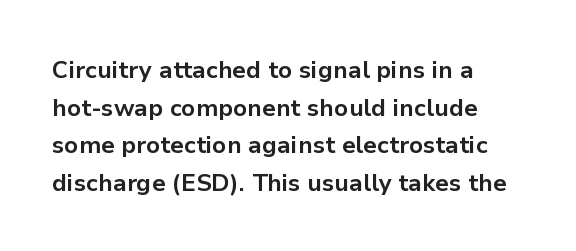
Heavy, bold letterforms. Quick note: underline off. The space between consecutive lines is moderate. This is roman type, the default non-slanted kind. The compositor pushed each line to the left boundary.
